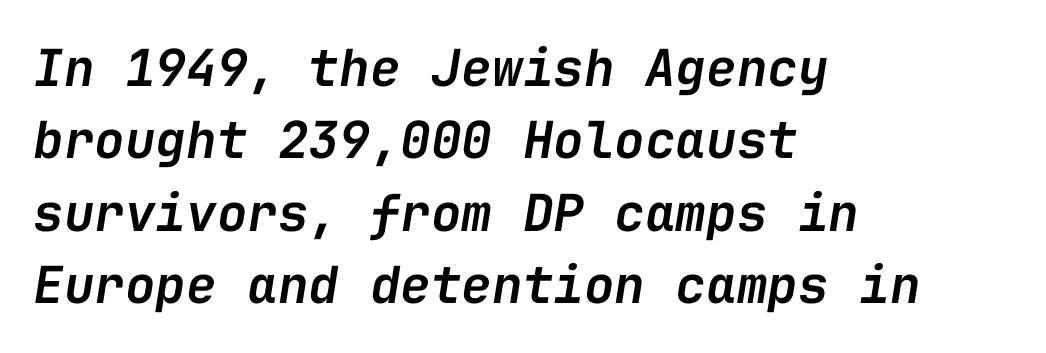
{"italic": "yes", "lean": "right", "slant_degrees": 9, "bold": "semi", "weight": "semibold", "width": "normal", "stroke_contrast": "low", "x_height": "medium", "monospaced": "yes", "underline": "no", "align": "left", "line_spacing": "normal", "line_spacing_ratio": 1.42, "letter_spacing": "normal", "letter_spacing_em": 0.0, "glyph_px": 51}
